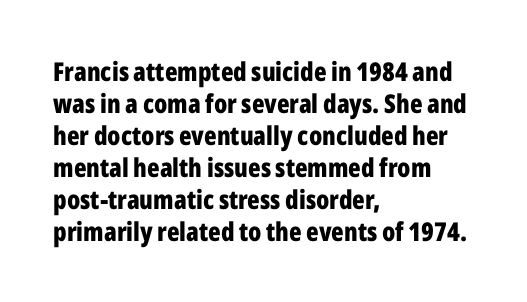
The image shows 26 px bold type, upright; set left-aligned, line spacing 1.23x, normal letter spacing, not underlined.
